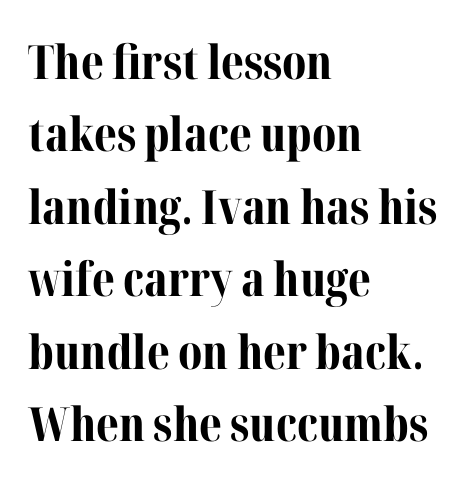
The image shows 47 px bold serif type, upright; set left-aligned, normal line spacing (1.54x), normal letter spacing, not underlined; medium stroke contrast and a medium x-height.
